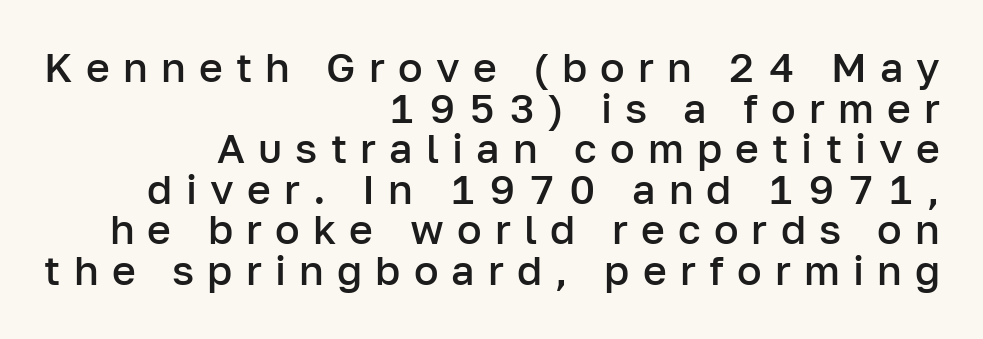
Q: Is the text bold? A: Semi-bold.
Q: Is the text italic (slanted)? A: No, it is upright.
Q: Is the typeface a serif or a sans-serif typeface? A: Sans-serif.
Q: Is the text underlined? A: No.
Q: How is the paragraph aligned? A: Right-aligned.
Q: Is the spacing between letters normal or unusually wide? A: Unusually wide.
Q: Is the spacing between lines tight, normal or loose? A: Tight.
Q: Width (condensed, normal, or wide)? A: Normal.
Q: Stroke contrast? A: Low.
Q: x-height? A: Medium.
Q: Monospaced? A: No.
